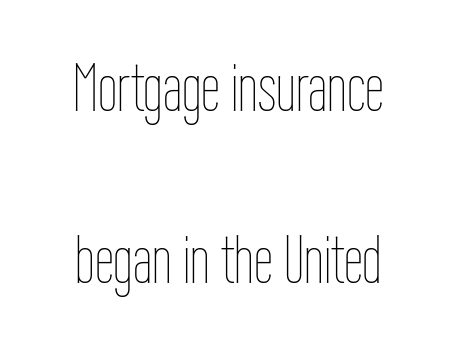
{"italic": "no", "bold": "no", "weight": "thin", "width": "condensed", "stroke_contrast": "low", "x_height": "medium", "monospaced": "no", "underline": "no", "line_spacing": "loose", "line_spacing_ratio": 2.5, "letter_spacing": "normal", "letter_spacing_em": 0.0, "glyph_px": 69}
